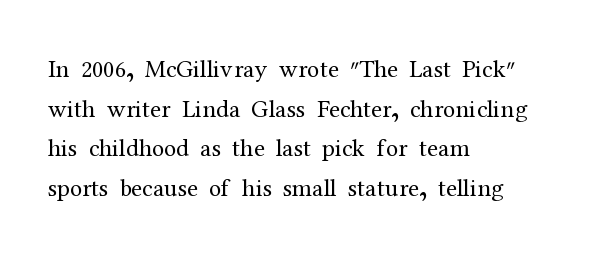
Q: Is the text bold? A: No.
Q: Is the text italic (slanted)? A: No, it is upright.
Q: Is the text underlined? A: No.
Q: How is the paragraph aligned? A: Left-aligned.
Q: Is the spacing between letters normal or unusually wide? A: Normal.
Q: Is the spacing between lines tight, normal or loose? A: Normal.
